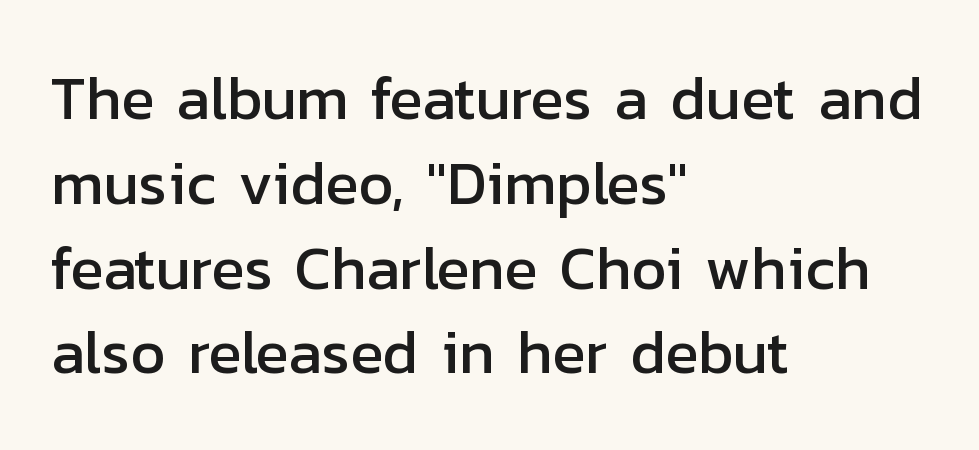
{"serif": "no", "italic": "no", "width": "normal", "stroke_contrast": "low", "x_height": "medium", "monospaced": "no", "underline": "no", "align": "left", "line_spacing": "normal", "line_spacing_ratio": 1.39, "letter_spacing": "normal", "letter_spacing_em": 0.0, "glyph_px": 61}
